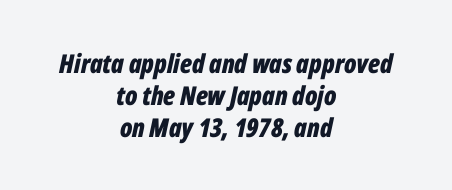
The image shows 26 px bold type, italic (leaning right); set centered, line spacing 1.23x, normal letter spacing, not underlined.
